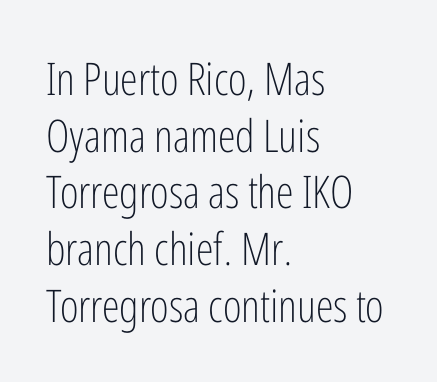
The string is rendered with underlining switched off. Ordinary non-slanted type is in use. Each stroke keeps to a modest, everyday thickness or less. You can tell from the bare stems that sans-serif type was used. Line beginnings align vertically; line endings do not. A typesetter would call this proportional, since set widths differ per character.
